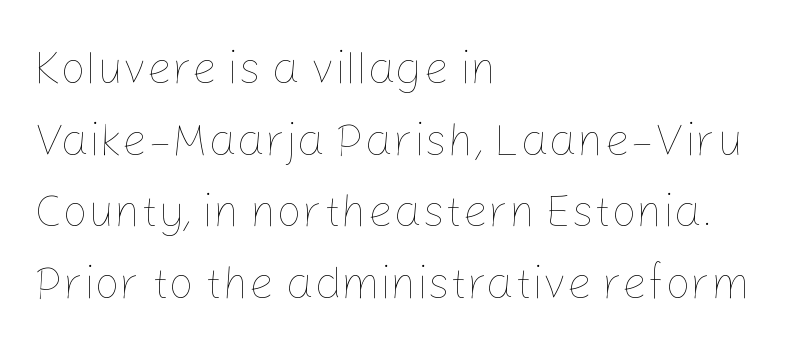
{"italic": "no", "bold": "no", "weight": "thin", "width": "normal", "stroke_contrast": "low", "x_height": "medium", "monospaced": "no", "underline": "no", "align": "left", "line_spacing": "normal", "line_spacing_ratio": 1.59, "letter_spacing": "normal", "letter_spacing_em": 0.0, "glyph_px": 45}
